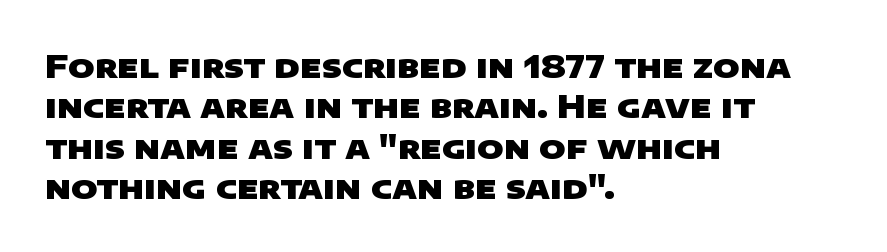
{"serif": "no", "bold": "yes", "weight": "heavy", "width": "wide", "stroke_contrast": "low", "x_height": "large", "monospaced": "no", "underline": "no", "align": "left", "line_spacing": "normal", "line_spacing_ratio": 1.26, "letter_spacing": "normal", "letter_spacing_em": 0.0, "glyph_px": 32}
